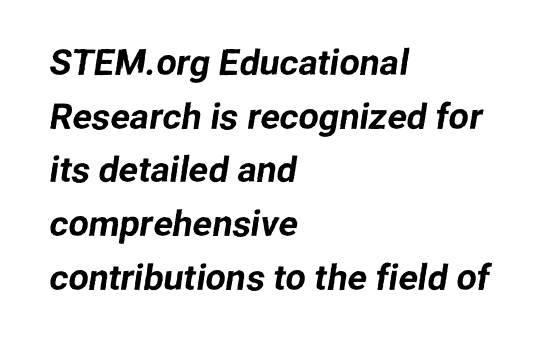
{"serif": "no", "width": "normal", "stroke_contrast": "low", "x_height": "medium", "monospaced": "no", "underline": "no", "align": "left", "line_spacing": "normal", "line_spacing_ratio": 1.49, "letter_spacing": "normal", "letter_spacing_em": 0.0, "glyph_px": 36}
